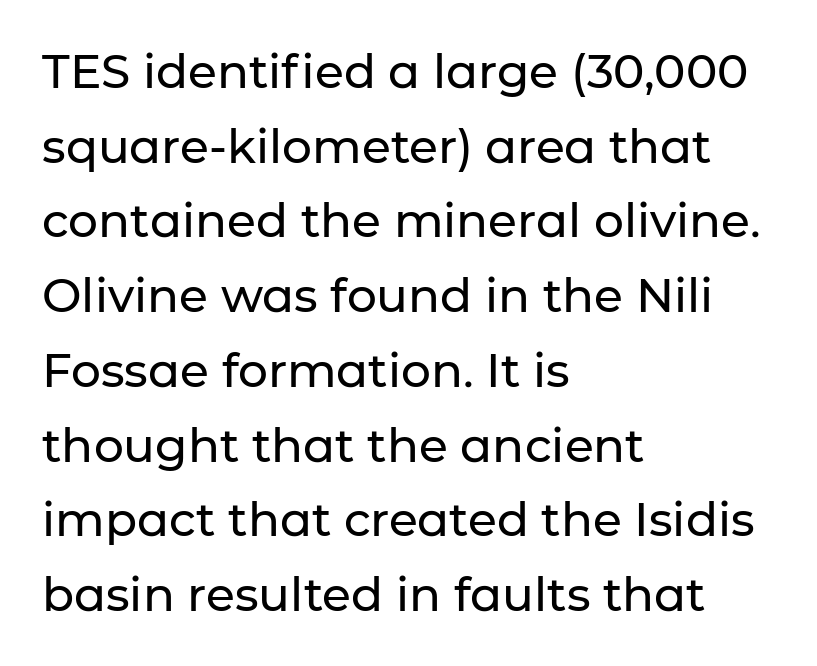
The image shows 47 px sans-serif type, upright; set left-aligned, normal line spacing (1.59x), normal letter spacing, not underlined; low stroke contrast and a medium x-height.
